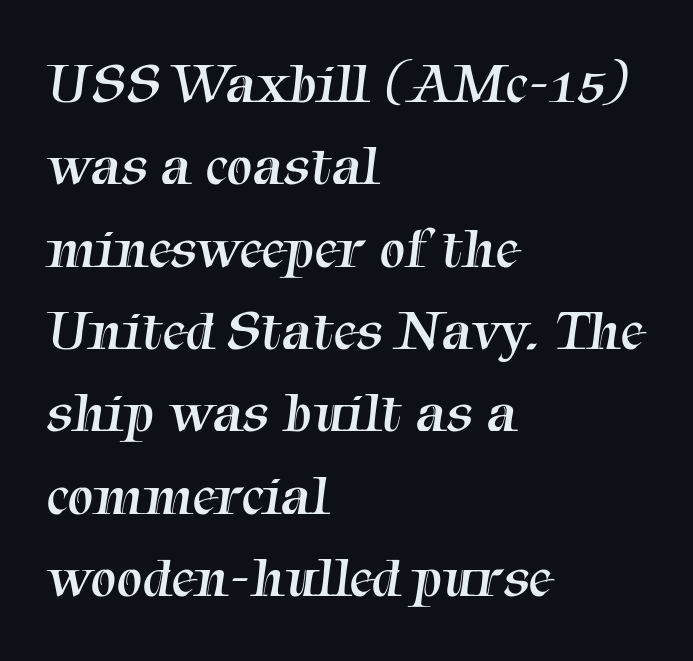
Q: Is the text bold? A: No.
Q: Is the typeface a serif or a sans-serif typeface? A: Serif.
Q: Is the text underlined? A: No.
Q: How is the paragraph aligned? A: Left-aligned.
Q: Is the spacing between letters normal or unusually wide? A: Normal.
Q: Is the spacing between lines tight, normal or loose? A: Normal.
Q: Width (condensed, normal, or wide)? A: Normal.
Q: Stroke contrast? A: Medium.
Q: x-height? A: Medium.
Q: Monospaced? A: No.
